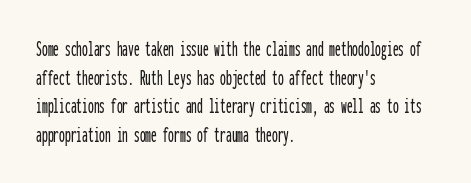
Each line starts at the same left margin while the right side varies. This sample uses plain, unmodified letter spacing. Only glyphs here, with clear space below each row. The letters stand upright; this is a roman face.
